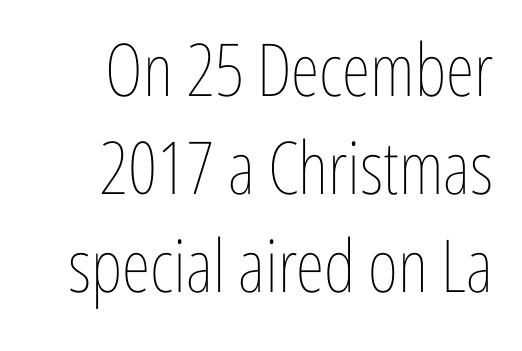
The letterforms sit at book weight or below. Regular leading. Characters follow at the spacing the type designer built in. Character widths vary here, with narrow letters taking less room than wide ones.
